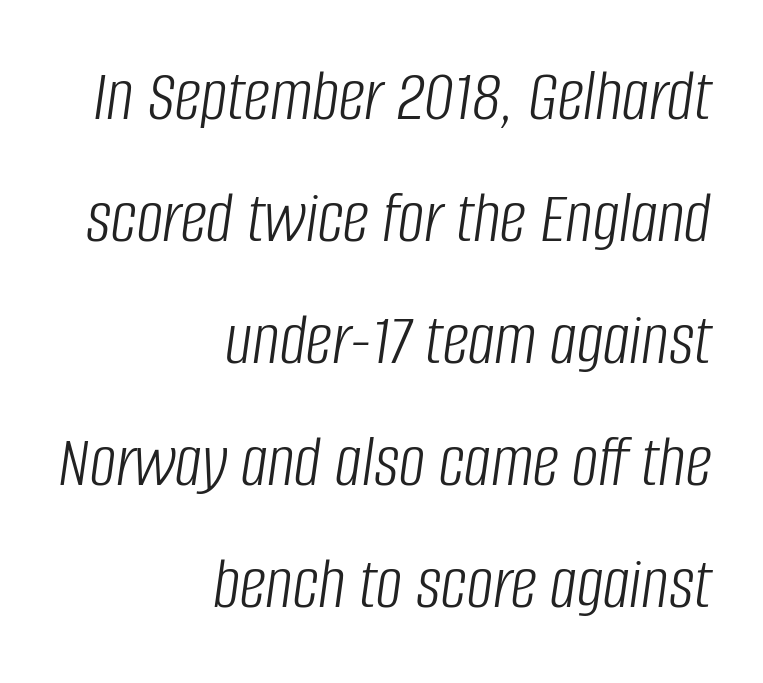
Q: Is the text bold? A: No.
Q: Is the text italic (slanted)? A: Yes, it leans right by about 8 degrees.
Q: Is the text underlined? A: No.
Q: How is the paragraph aligned? A: Right-aligned.
Q: Is the spacing between letters normal or unusually wide? A: Normal.
Q: Is the spacing between lines tight, normal or loose? A: Normal.
Q: Width (condensed, normal, or wide)? A: Condensed.
Q: Stroke contrast? A: Low.
Q: x-height? A: Large.
Q: Monospaced? A: No.
